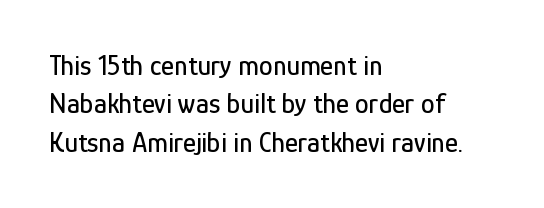
Nothing sits at the stroke ends, so this counts as sans-serif. These lines stack with their left ends in a neat column. Vertically, the passage feels balanced, rows spaced as you'd expect. Clear beneath every line of the passage. Spacing between characters is what you'd get straight out of the box. Ascenders rise straight up at ninety degrees.
